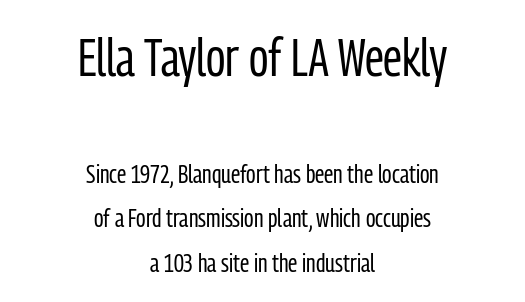
The image shows 53 px regular-weight, condensed sans-serif type, upright; set centered, line spacing 1.71x, normal letter spacing, not underlined; the first (top) block is 2.04x larger; low stroke contrast and a medium x-height.
